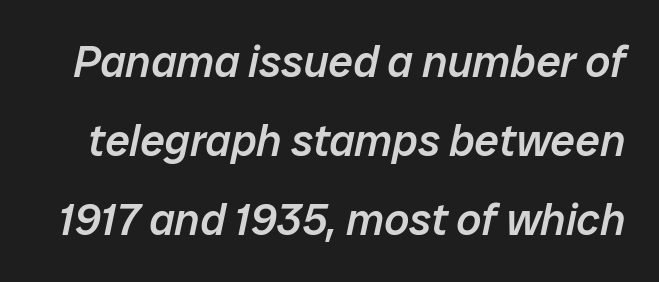
Underline: absent. Looks like regular typesetting: each glyph gets only the width it needs. Nobody touched the tracking dial on this one. I'd describe the lettering as semibold — firm but not a full bold. Slant detected: the letters are inclined.
